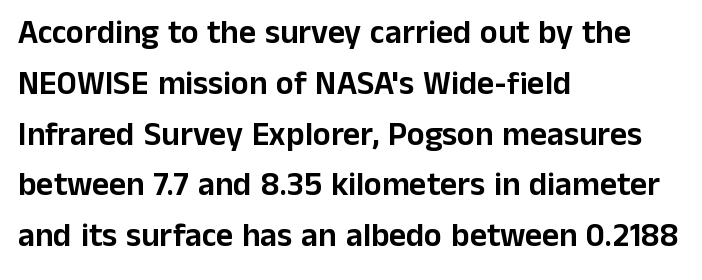
{"serif": "no", "italic": "no", "width": "normal", "stroke_contrast": "low", "x_height": "medium", "monospaced": "no", "underline": "no", "align": "left", "line_spacing": "normal", "line_spacing_ratio": 1.54, "letter_spacing": "normal", "letter_spacing_em": 0.0, "glyph_px": 33}
